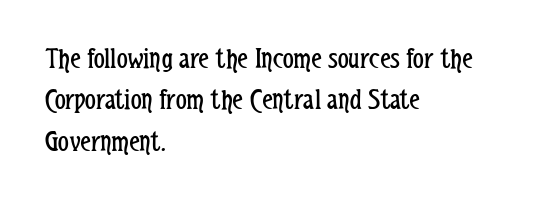
The image shows 30 px regular-weight, condensed sans-serif type, upright; set left-aligned, normal line spacing (1.38x), normal letter spacing, not underlined; low stroke contrast and a medium x-height.
